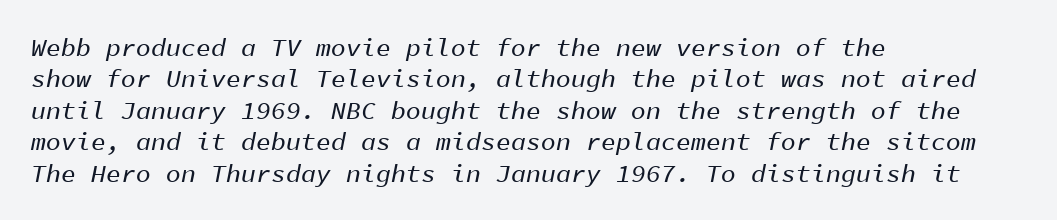
Q: Is the text italic (slanted)? A: Yes, it leans right by about 11 degrees.
Q: Is the text underlined? A: No.
Q: How is the paragraph aligned? A: Left-aligned.
Q: Is the spacing between letters normal or unusually wide? A: Normal.
Q: Is the spacing between lines tight, normal or loose? A: Normal.
